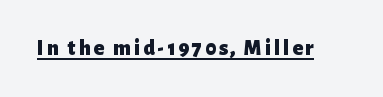
The image shows 22 px bold type, upright; set underlined.
